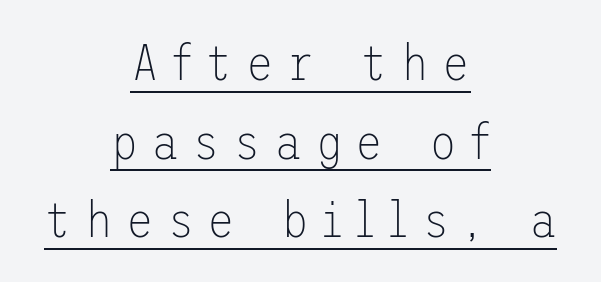
Q: Is the text bold? A: No.
Q: Is the text italic (slanted)? A: No, it is upright.
Q: Is the typeface a serif or a sans-serif typeface? A: Sans-serif.
Q: Is the text underlined? A: Yes.
Q: How is the paragraph aligned? A: Centered.
Q: Is the spacing between letters normal or unusually wide? A: Unusually wide.
Q: Is the spacing between lines tight, normal or loose? A: Normal.
Q: Width (condensed, normal, or wide)? A: Normal.
Q: Stroke contrast? A: Low.
Q: x-height? A: Medium.
